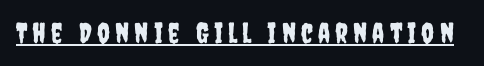
{"serif": "no", "italic": "no", "width": "condensed", "stroke_contrast": "low", "x_height": "large", "monospaced": "no", "underline": "yes", "glyph_px": 28}
